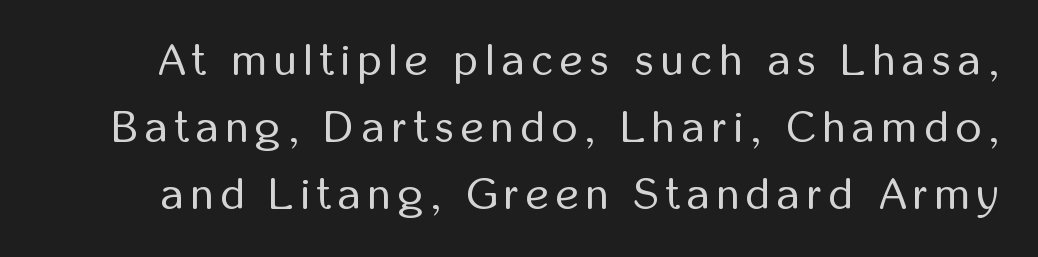
Q: Is the text bold? A: No.
Q: Is the text italic (slanted)? A: No, it is upright.
Q: Is the typeface a serif or a sans-serif typeface? A: Sans-serif.
Q: Is the text underlined? A: No.
Q: Is the spacing between lines tight, normal or loose? A: Normal.
Q: Width (condensed, normal, or wide)? A: Condensed.
Q: Stroke contrast? A: Low.
Q: x-height? A: Medium.
Q: Monospaced? A: No.
